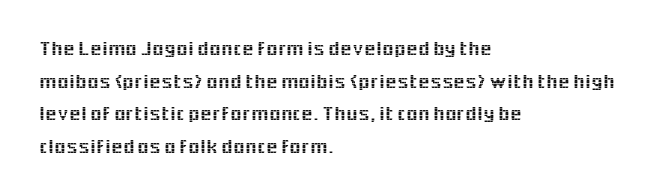
{"italic": "no", "underline": "no", "align": "left", "line_spacing": "normal", "line_spacing_ratio": 1.55, "letter_spacing": "normal", "letter_spacing_em": 0.0, "glyph_px": 21}
